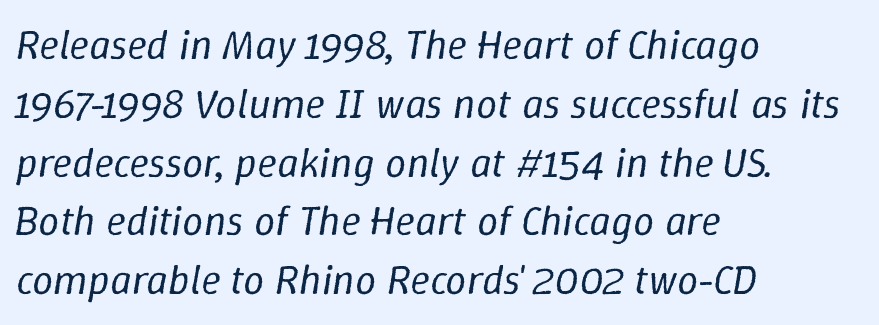
{"italic": "yes", "lean": "right", "slant_degrees": 9, "bold": "no", "weight": "regular", "width": "normal", "stroke_contrast": "low", "x_height": "medium", "monospaced": "no", "underline": "no", "align": "left", "line_spacing": "normal", "line_spacing_ratio": 1.4, "letter_spacing": "normal", "letter_spacing_em": 0.0, "glyph_px": 42}
